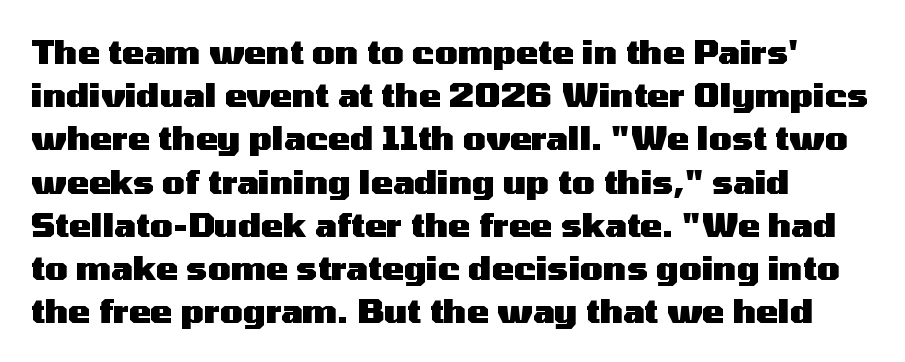
Q: Is the text bold? A: Yes.
Q: Is the text italic (slanted)? A: No, it is upright.
Q: Is the typeface a serif or a sans-serif typeface? A: Sans-serif.
Q: Is the text underlined? A: No.
Q: Is the spacing between letters normal or unusually wide? A: Normal.
Q: Is the spacing between lines tight, normal or loose? A: Normal.
Q: Width (condensed, normal, or wide)? A: Wide.
Q: Stroke contrast? A: Medium.
Q: x-height? A: Medium.
Q: Monospaced? A: No.
